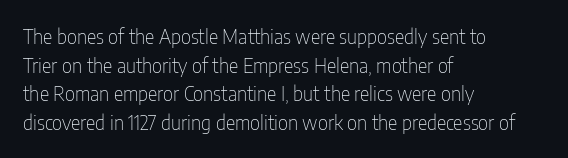
The image shows 20 px text type, upright; set left-aligned, normal line spacing (1.43x), normal letter spacing, not underlined.
